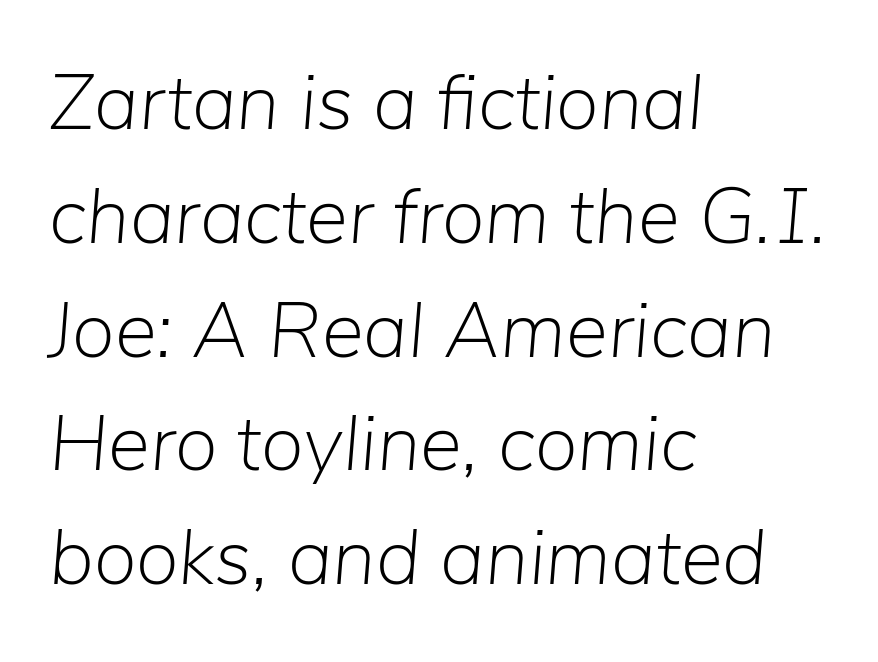
The image shows 79 px light type, italic (leaning right); set left-aligned, normal line spacing (1.44x), normal letter spacing, not underlined; low stroke contrast and a medium x-height.
